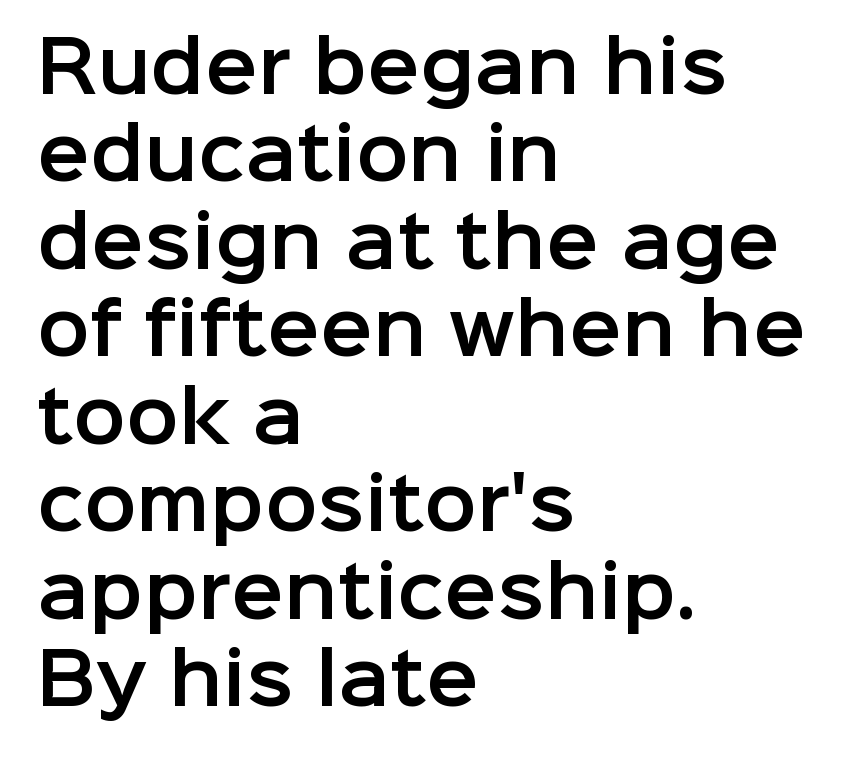
This rendering employs a face without finishing strokes, i.e., a sans-serif. This sample has the flowing, uneven cadence of proportional lettering. Notice how the passage keeps a crisp vertical edge on the left only. The face used here is rendered with its standard letterfit. Just letters on the line, the space beneath them empty. The axis of the letterforms is exactly vertical.
